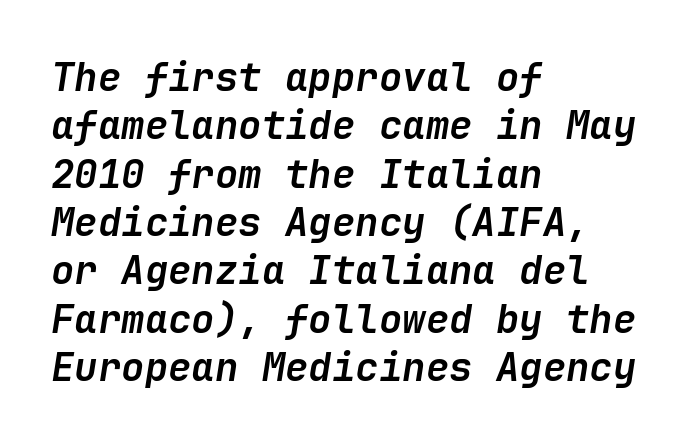
{"italic": "yes", "lean": "right", "slant_degrees": 9, "bold": "yes", "weight": "semibold", "width": "normal", "stroke_contrast": "low", "x_height": "medium", "underline": "no", "align": "left", "line_spacing_ratio": 1.24, "letter_spacing": "normal", "letter_spacing_em": 0.0, "glyph_px": 39}
